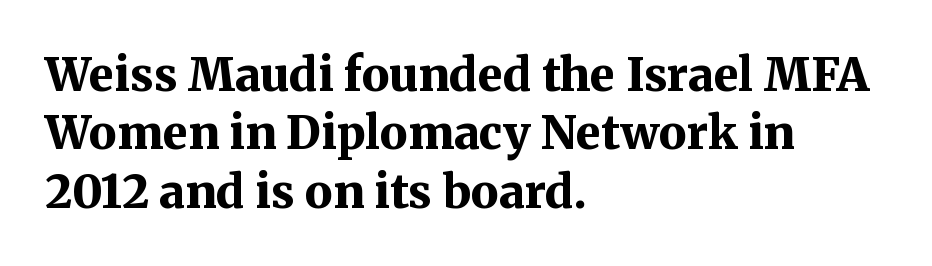
Q: Is the text bold? A: Yes.
Q: Is the text italic (slanted)? A: No, it is upright.
Q: Is the typeface a serif or a sans-serif typeface? A: Serif.
Q: Is the text underlined? A: No.
Q: How is the paragraph aligned? A: Left-aligned.
Q: Is the spacing between letters normal or unusually wide? A: Normal.
Q: Is the spacing between lines tight, normal or loose? A: Normal.
Q: Width (condensed, normal, or wide)? A: Normal.
Q: Stroke contrast? A: Medium.
Q: x-height? A: Medium.
Q: Monospaced? A: No.
